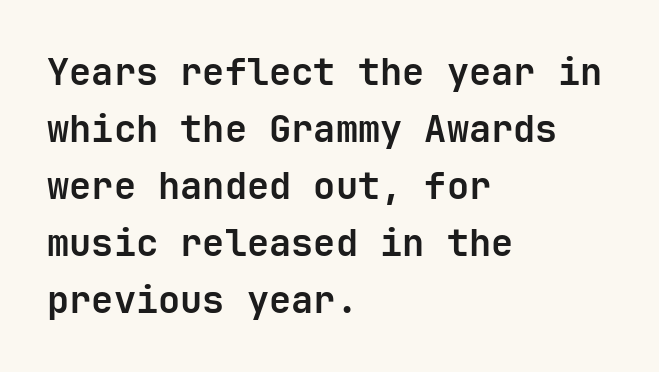
The rendering keeps characters at their native spacing. Every character sits straight up, as roman type does. A sans-serif font was chosen for this passage. Is this a fixed-width face? Yes — each glyph sits in an identical cell. Has an underline been added? It has not. Leading: standard.
